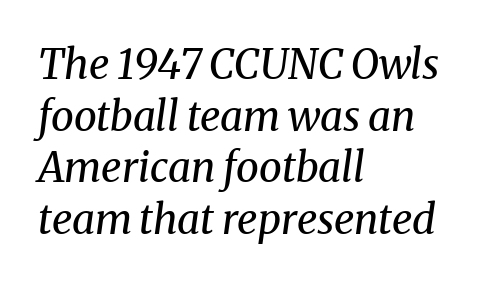
Here the designer chose a conventional face with non-uniform glyph widths. Default kerning and tracking; the words read as compact shapes. The zone under the glyphs is completely vacant. Regarding leading, the lines here are spaced in the standard way. The ragged edge is on the right, which tells us the setting is flush left. Weight: not bold — regular or lighter.
